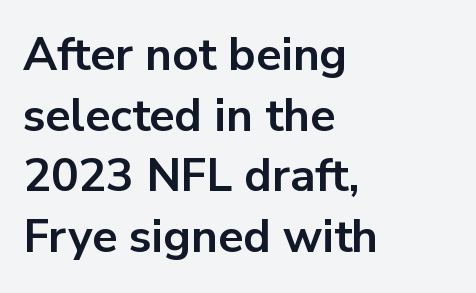
The image shows 46 px bold sans-serif type, upright; set left-aligned, normal line spacing (1.32x), normal letter spacing, not underlined; low stroke contrast and a medium x-height.
